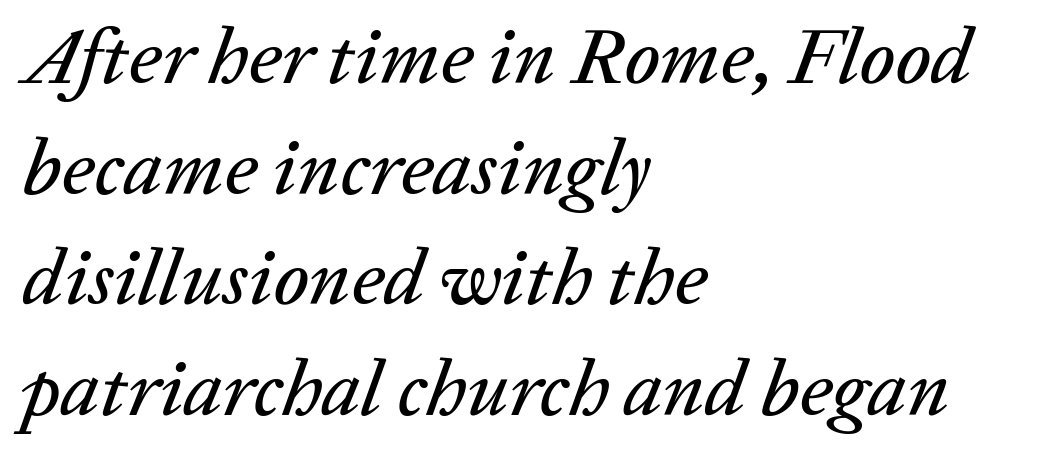
Q: Is the text italic (slanted)? A: Yes, it leans right by about 20 degrees.
Q: Is the text underlined? A: No.
Q: How is the paragraph aligned? A: Left-aligned.
Q: Is the spacing between letters normal or unusually wide? A: Normal.
Q: Is the spacing between lines tight, normal or loose? A: Normal.
Q: Width (condensed, normal, or wide)? A: Normal.
Q: Stroke contrast? A: Low.
Q: x-height? A: Medium.
Q: Monospaced? A: No.
